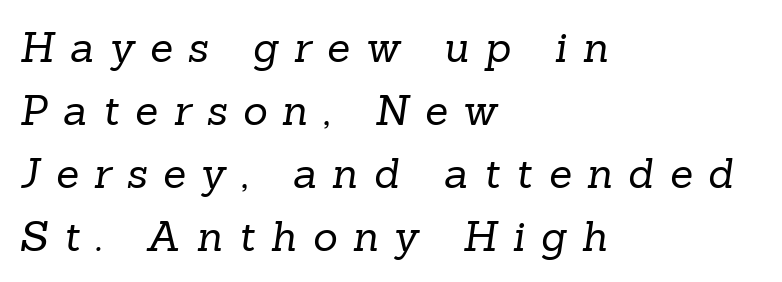
{"serif": "yes", "bold": "no", "weight": "regular", "width": "normal", "stroke_contrast": "low", "x_height": "medium", "monospaced": "no", "underline": "no", "align": "left", "line_spacing": "normal", "line_spacing_ratio": 1.5, "letter_spacing": "wide", "letter_spacing_em": 0.37, "glyph_px": 42}
